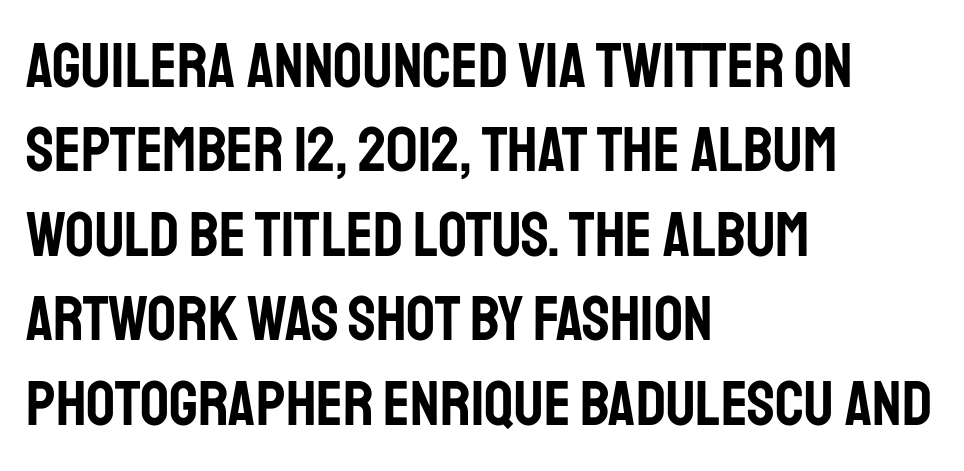
Q: Is the text italic (slanted)? A: No, it is upright.
Q: Is the typeface a serif or a sans-serif typeface? A: Sans-serif.
Q: Is the text underlined? A: No.
Q: How is the paragraph aligned? A: Left-aligned.
Q: Is the spacing between letters normal or unusually wide? A: Normal.
Q: Is the spacing between lines tight, normal or loose? A: Normal.
Q: Width (condensed, normal, or wide)? A: Condensed.
Q: Stroke contrast? A: Low.
Q: x-height? A: Large.
Q: Monospaced? A: No.
